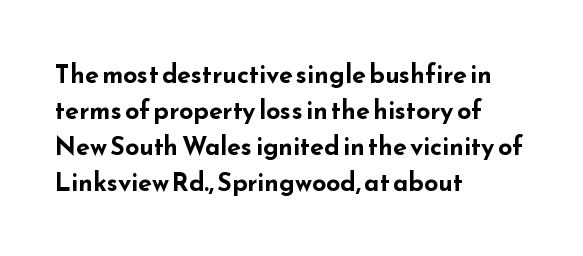
{"italic": "no", "bold": "yes", "underline": "no", "align": "left", "line_spacing": "normal", "line_spacing_ratio": 1.44, "letter_spacing": "normal", "letter_spacing_em": 0.0, "glyph_px": 25}
